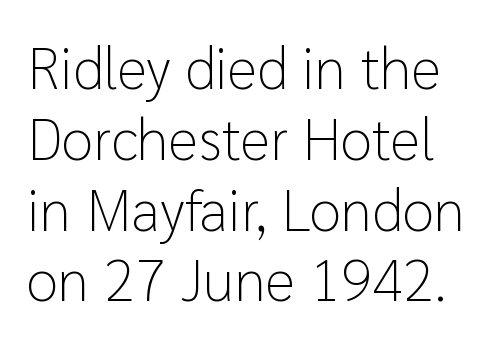
{"serif": "no", "italic": "no", "bold": "no", "weight": "light", "width": "normal", "stroke_contrast": "low", "x_height": "medium", "monospaced": "no", "underline": "no", "line_spacing_ratio": 1.22, "letter_spacing": "normal", "letter_spacing_em": 0.0, "glyph_px": 58}
